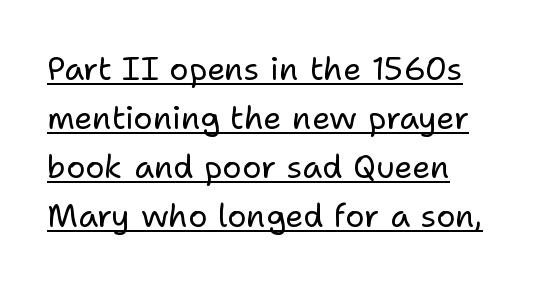
{"serif": "no", "italic": "no", "bold": "no", "weight": "regular", "width": "normal", "stroke_contrast": "low", "x_height": "medium", "monospaced": "no", "underline": "yes", "align": "left", "line_spacing": "normal", "line_spacing_ratio": 1.53, "letter_spacing": "normal", "letter_spacing_em": 0.0, "glyph_px": 32}
